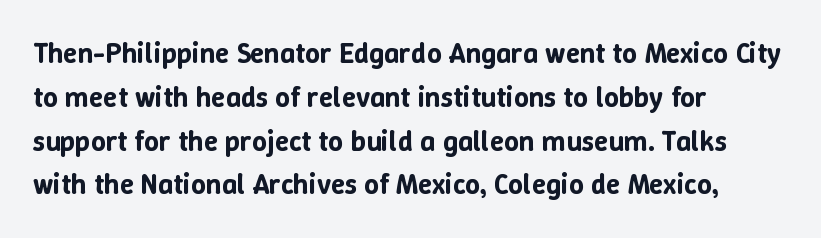
{"italic": "no", "width": "normal", "stroke_contrast": "low", "x_height": "medium", "monospaced": "no", "underline": "no", "align": "left", "line_spacing": "normal", "line_spacing_ratio": 1.51, "letter_spacing": "normal", "letter_spacing_em": 0.0, "glyph_px": 29}
